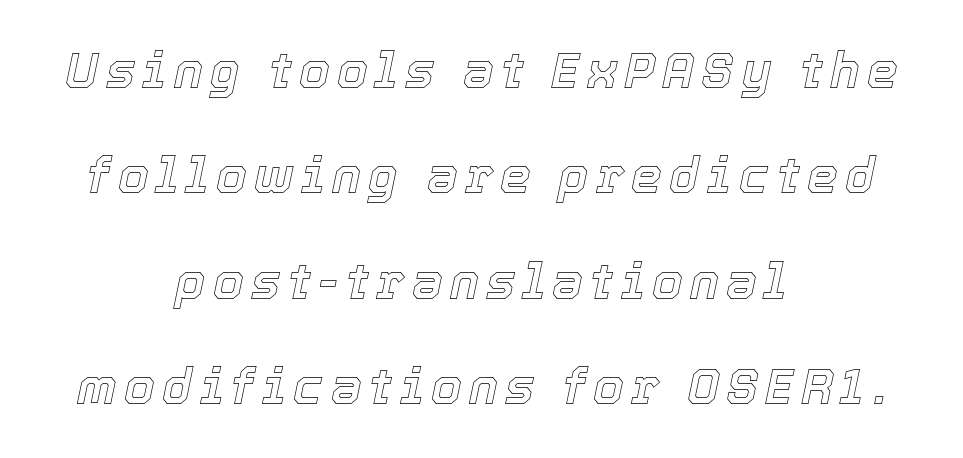
{"italic": "yes", "lean": "right", "slant_degrees": 12, "width": "normal", "x_height": "medium", "monospaced": "no", "underline": "no", "align": "center", "line_spacing": "loose", "line_spacing_ratio": 2.15, "glyph_px": 49}
